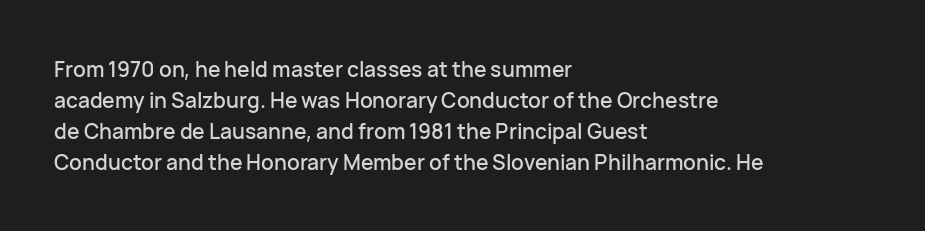
{"italic": "no", "underline": "no", "align": "left", "line_spacing": "normal", "line_spacing_ratio": 1.47, "letter_spacing": "normal", "letter_spacing_em": 0.0, "glyph_px": 21}
